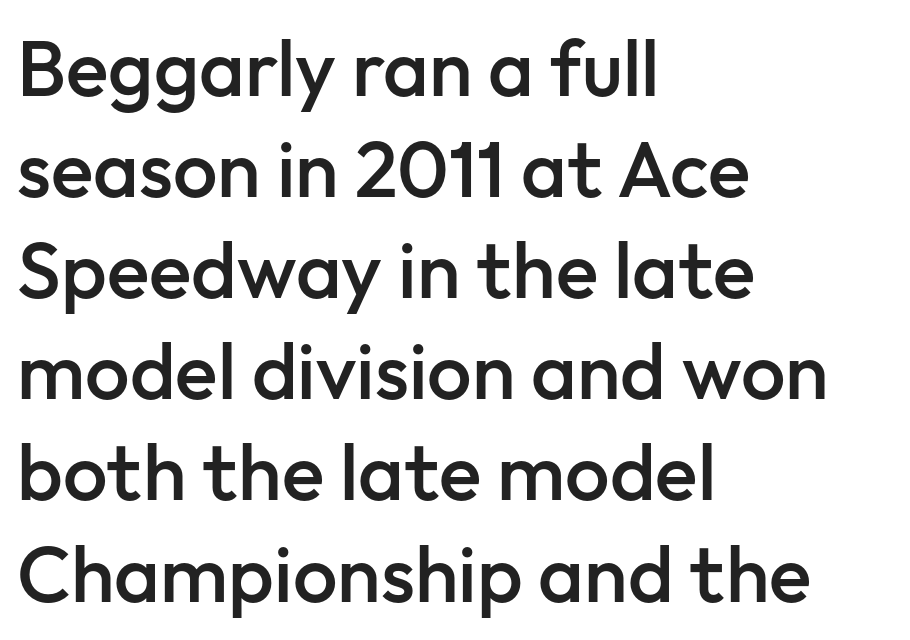
Q: Is the text bold? A: Semi-bold.
Q: Is the text italic (slanted)? A: No, it is upright.
Q: Is the typeface a serif or a sans-serif typeface? A: Sans-serif.
Q: Is the text underlined? A: No.
Q: How is the paragraph aligned? A: Left-aligned.
Q: Is the spacing between letters normal or unusually wide? A: Normal.
Q: Is the spacing between lines tight, normal or loose? A: Normal.
Q: Width (condensed, normal, or wide)? A: Normal.
Q: Stroke contrast? A: Low.
Q: x-height? A: Medium.
Q: Monospaced? A: No.
